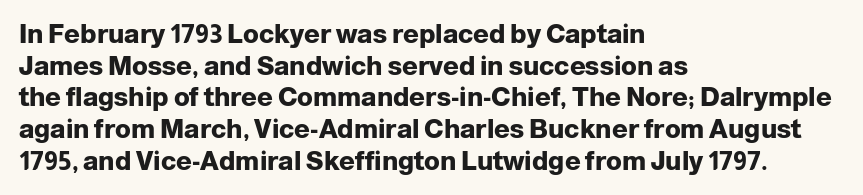
The image shows 26 px bold type, upright; set left-aligned, line spacing 1.22x, normal letter spacing, not underlined.
